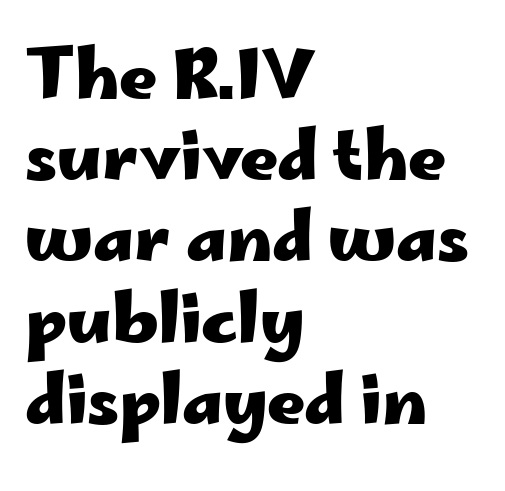
The image shows 66 px heavy, wide sans-serif type, upright; set left-aligned, line spacing 1.23x, normal letter spacing, not underlined; low stroke contrast and a small x-height.
